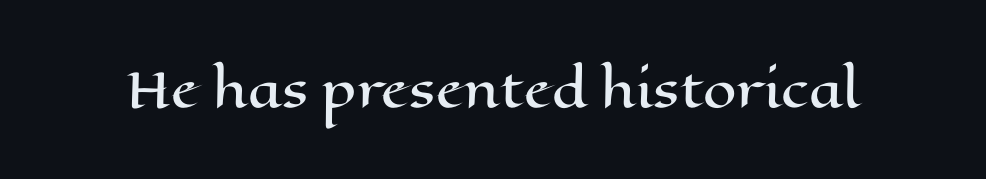
{"italic": "no", "width": "wide", "stroke_contrast": "high", "x_height": "medium", "monospaced": "no", "underline": "no", "letter_spacing": "normal", "letter_spacing_em": 0.0, "glyph_px": 48}
